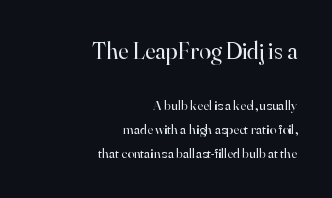
The image shows 24 px text type, upright; set right-aligned, line spacing 1.73x, normal letter spacing, not underlined; the first (top) block is 1.71x larger.
